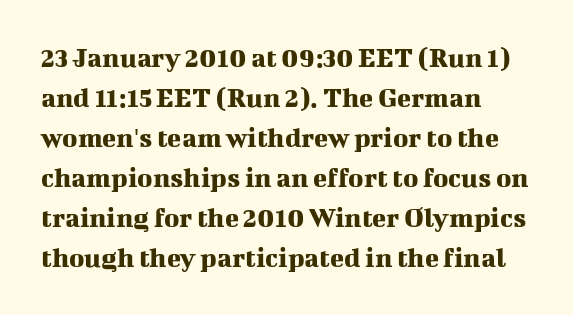
Q: Is the text italic (slanted)? A: No, it is upright.
Q: Is the typeface a serif or a sans-serif typeface? A: Serif.
Q: Is the text underlined? A: No.
Q: How is the paragraph aligned? A: Left-aligned.
Q: Is the spacing between letters normal or unusually wide? A: Normal.
Q: Is the spacing between lines tight, normal or loose? A: Normal.
Q: Width (condensed, normal, or wide)? A: Normal.
Q: Stroke contrast? A: Medium.
Q: x-height? A: Medium.
Q: Monospaced? A: No.
